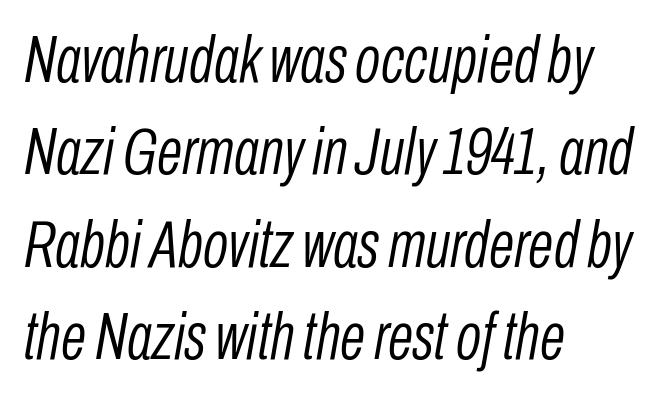
Q: Is the text bold? A: No.
Q: Is the text italic (slanted)? A: Yes, it leans right by about 10 degrees.
Q: Is the text underlined? A: No.
Q: How is the paragraph aligned? A: Left-aligned.
Q: Is the spacing between letters normal or unusually wide? A: Normal.
Q: Is the spacing between lines tight, normal or loose? A: Normal.
Q: Width (condensed, normal, or wide)? A: Condensed.
Q: Stroke contrast? A: Low.
Q: x-height? A: Medium.
Q: Monospaced? A: No.
